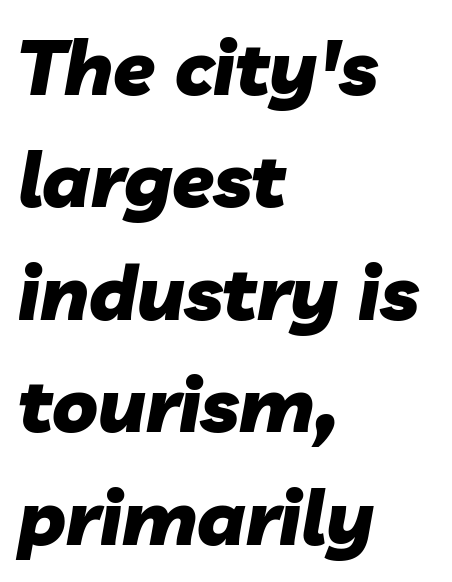
Q: Is the text bold? A: Yes.
Q: Is the text italic (slanted)? A: Yes, it leans right by about 10 degrees.
Q: Is the text underlined? A: No.
Q: How is the paragraph aligned? A: Left-aligned.
Q: Is the spacing between letters normal or unusually wide? A: Normal.
Q: Is the spacing between lines tight, normal or loose? A: Normal.
Q: Width (condensed, normal, or wide)? A: Normal.
Q: Stroke contrast? A: Low.
Q: x-height? A: Medium.
Q: Monospaced? A: No.
